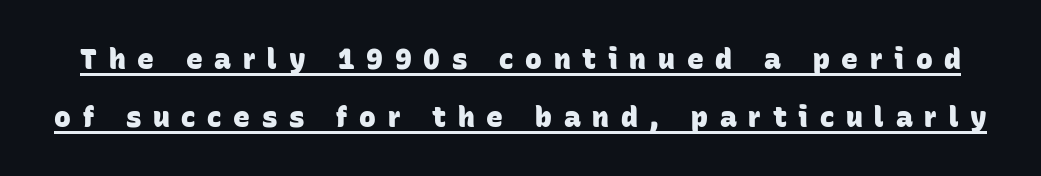
{"serif": "no", "bold": "yes", "weight": "heavy", "width": "normal", "stroke_contrast": "low", "x_height": "large", "monospaced": "no", "underline": "yes", "line_spacing": "loose", "line_spacing_ratio": 2.07, "letter_spacing": "wide", "letter_spacing_em": 0.42, "glyph_px": 28}
